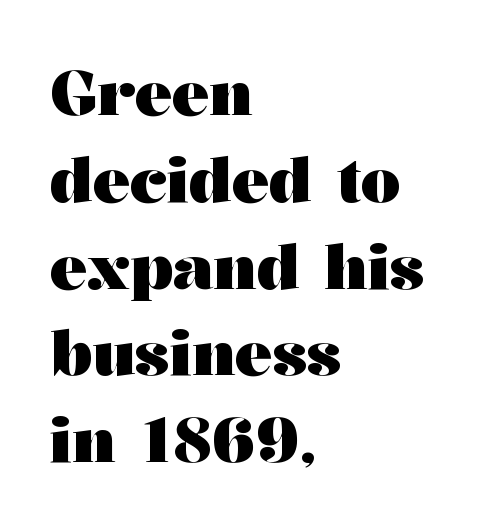
Q: Is the text bold? A: Yes.
Q: Is the text italic (slanted)? A: No, it is upright.
Q: Is the typeface a serif or a sans-serif typeface? A: Serif.
Q: Is the text underlined? A: No.
Q: How is the paragraph aligned? A: Left-aligned.
Q: Is the spacing between letters normal or unusually wide? A: Normal.
Q: Is the spacing between lines tight, normal or loose? A: Normal.
Q: Width (condensed, normal, or wide)? A: Wide.
Q: Stroke contrast? A: Medium.
Q: x-height? A: Medium.
Q: Monospaced? A: No.
